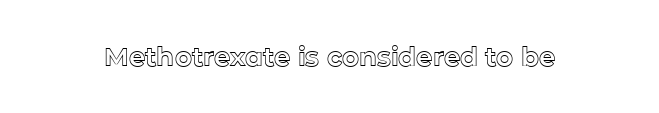
Q: Is the text italic (slanted)? A: No, it is upright.
Q: Is the text underlined? A: No.
Q: Is the spacing between letters normal or unusually wide? A: Normal.
